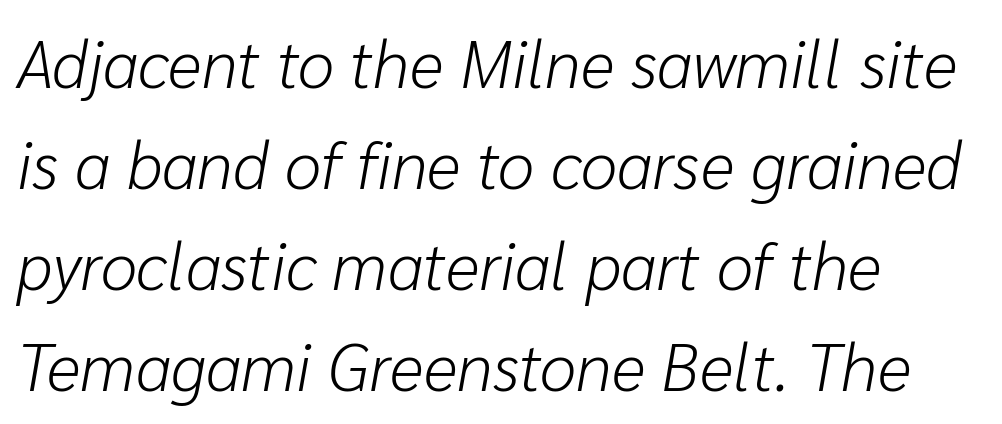
The image shows 66 px light type, italic (leaning right); set left-aligned, normal line spacing (1.53x), normal letter spacing, not underlined; low stroke contrast and a medium x-height.
